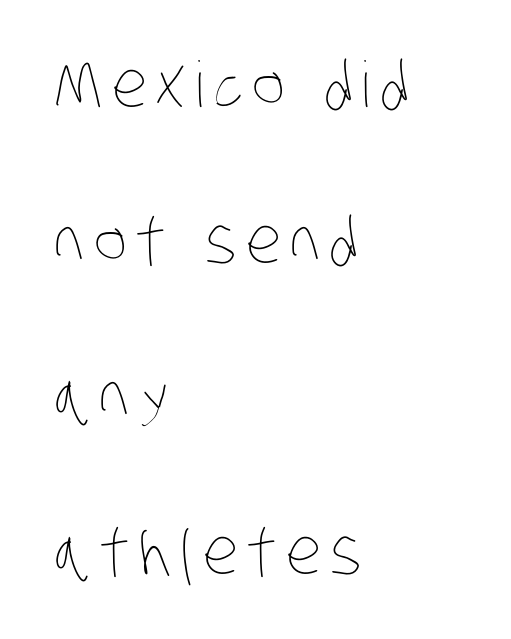
Q: Is the text bold? A: No.
Q: Is the text underlined? A: No.
Q: How is the paragraph aligned? A: Left-aligned.
Q: Is the spacing between lines tight, normal or loose? A: Loose.
Q: Width (condensed, normal, or wide)? A: Condensed.
Q: Stroke contrast? A: Low.
Q: x-height? A: Large.
Q: Monospaced? A: No.
